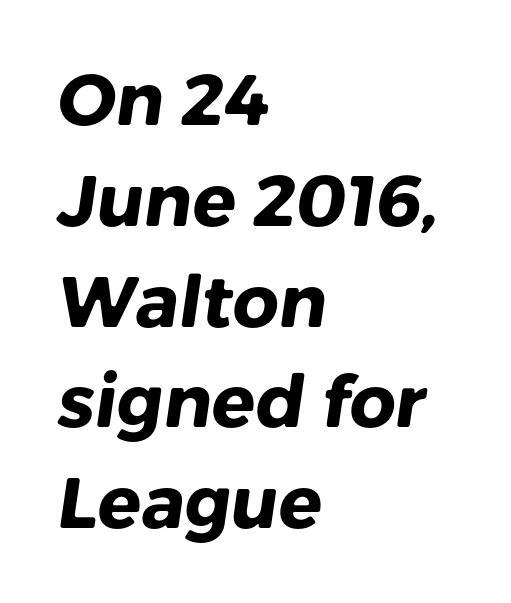
The image shows 72 px heavy sans-serif type; set left-aligned, normal line spacing (1.4x), normal letter spacing, not underlined; low stroke contrast and a medium x-height.
